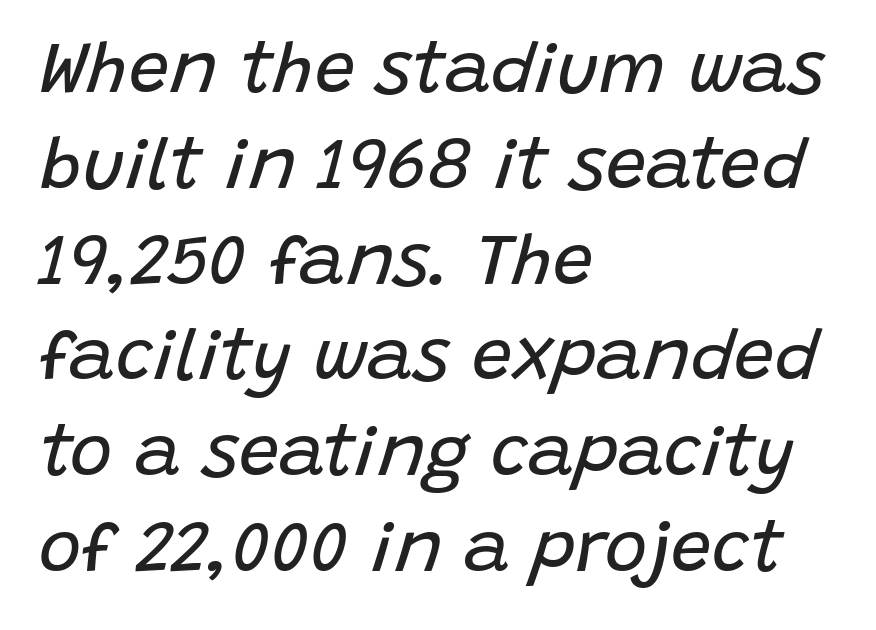
The image shows 72 px regular-weight type, italic (leaning right); set left-aligned, normal line spacing (1.33x), normal letter spacing, not underlined; low stroke contrast and a large x-height.
